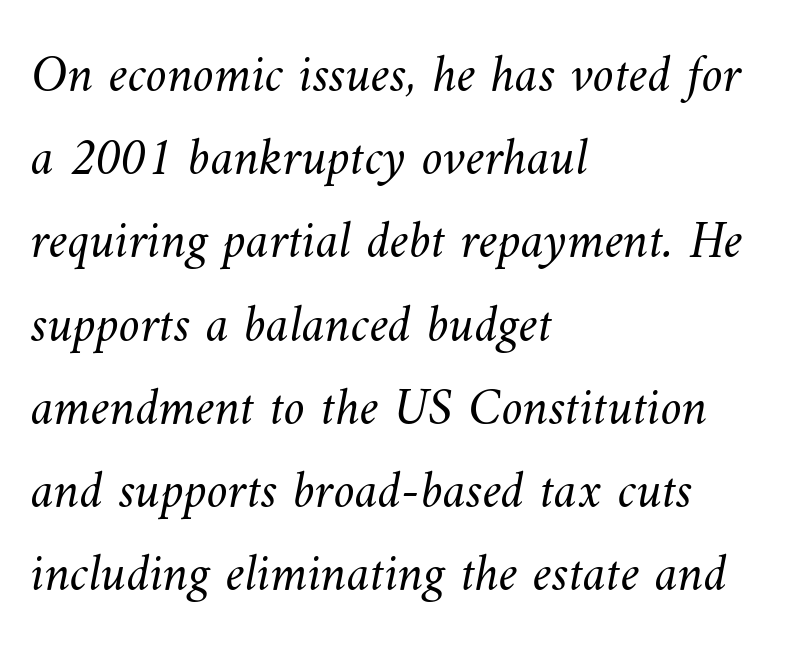
Q: Is the text bold? A: No.
Q: Is the text underlined? A: No.
Q: How is the paragraph aligned? A: Left-aligned.
Q: Is the spacing between letters normal or unusually wide? A: Normal.
Q: Is the spacing between lines tight, normal or loose? A: Normal.
Q: Width (condensed, normal, or wide)? A: Normal.
Q: Stroke contrast? A: Medium.
Q: x-height? A: Small.
Q: Monospaced? A: No.
